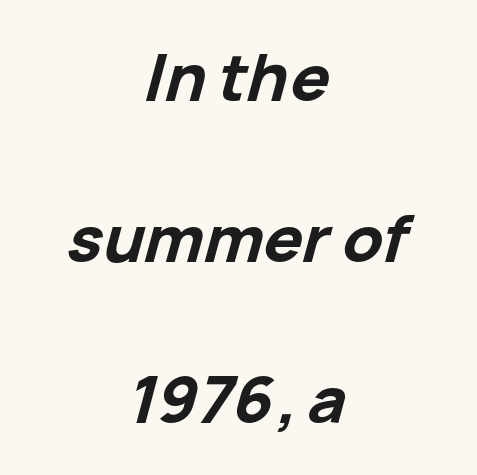
{"italic": "yes", "lean": "right", "slant_degrees": 15, "bold": "yes", "weight": "bold", "width": "normal", "stroke_contrast": "low", "x_height": "medium", "monospaced": "no", "underline": "no", "align": "center", "line_spacing": "loose", "line_spacing_ratio": 2.48, "letter_spacing": "normal", "letter_spacing_em": 0.0, "glyph_px": 65}
